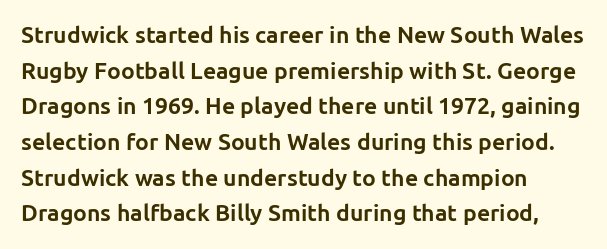
{"italic": "no", "bold": "yes", "underline": "no", "align": "left", "line_spacing": "normal", "line_spacing_ratio": 1.55, "letter_spacing": "normal", "letter_spacing_em": 0.0, "glyph_px": 23}
